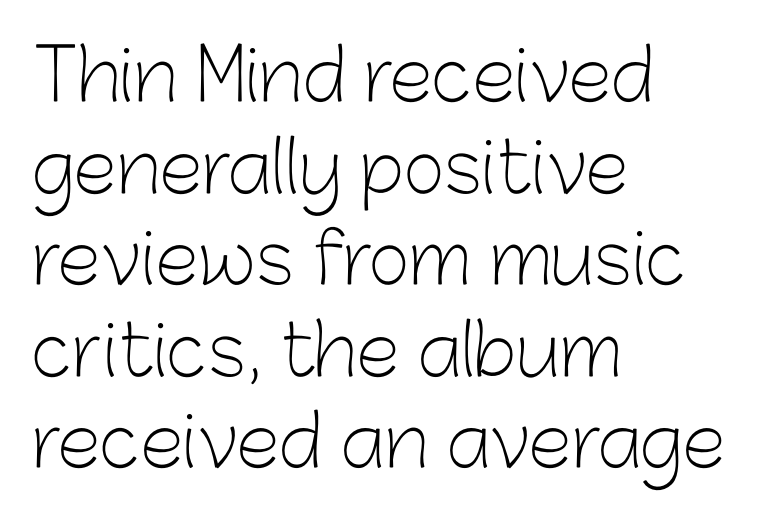
The image shows 71 px light sans-serif type, upright; set left-aligned, normal line spacing (1.29x), normal letter spacing, not underlined; low stroke contrast and a medium x-height.
